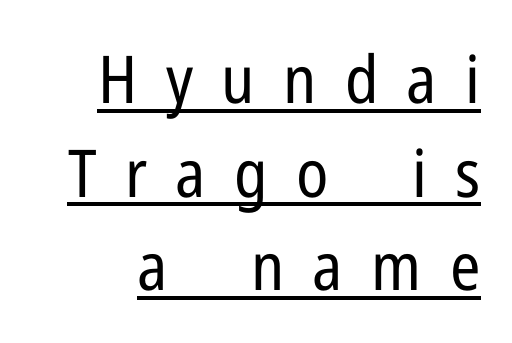
{"serif": "no", "italic": "no", "bold": "no", "weight": "regular", "width": "condensed", "stroke_contrast": "low", "x_height": "medium", "monospaced": "no", "underline": "yes", "line_spacing": "normal", "line_spacing_ratio": 1.42, "letter_spacing": "wide", "letter_spacing_em": 0.43, "glyph_px": 66}
